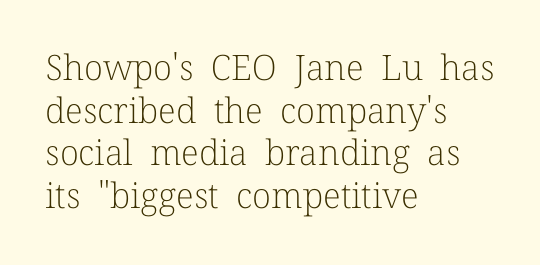
{"serif": "yes", "italic": "no", "bold": "no", "weight": "light", "width": "normal", "stroke_contrast": "low", "x_height": "medium", "monospaced": "no", "underline": "no", "align": "left", "line_spacing_ratio": 1.22, "letter_spacing": "normal", "letter_spacing_em": 0.0, "glyph_px": 35}
